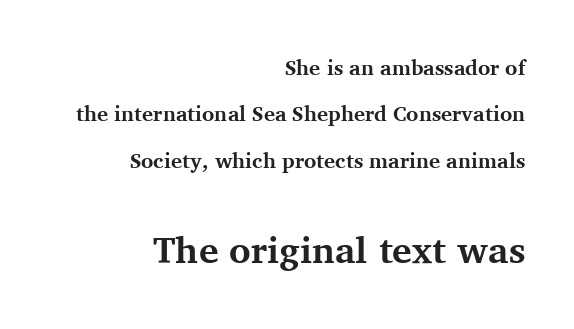
Small over large — that's the arrangement of the two blocks here. The area under the type is left untouched. The font is running at its bold setting. Right-aligned paragraph, ragged on the left.
